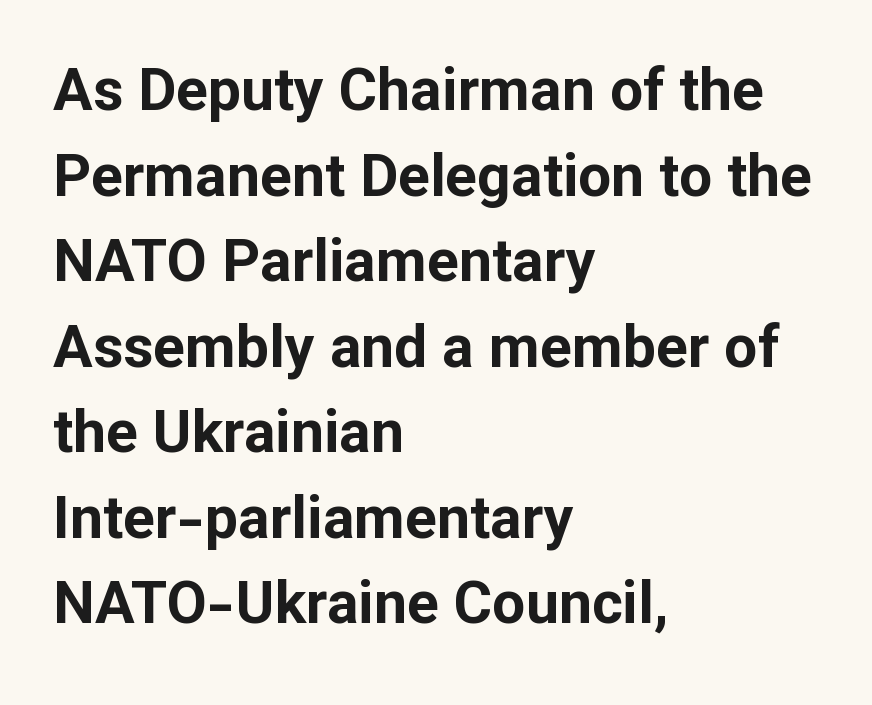
Q: Is the text bold? A: Yes.
Q: Is the text italic (slanted)? A: No, it is upright.
Q: Is the typeface a serif or a sans-serif typeface? A: Sans-serif.
Q: Is the text underlined? A: No.
Q: How is the paragraph aligned? A: Left-aligned.
Q: Is the spacing between letters normal or unusually wide? A: Normal.
Q: Is the spacing between lines tight, normal or loose? A: Normal.
Q: Width (condensed, normal, or wide)? A: Normal.
Q: Stroke contrast? A: Low.
Q: x-height? A: Medium.
Q: Monospaced? A: No.
